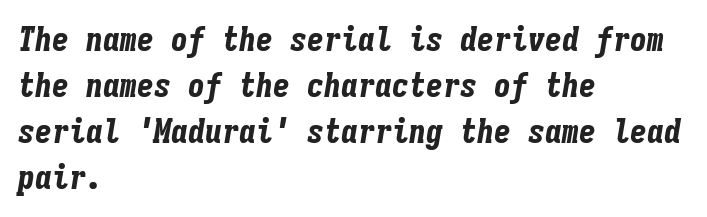
The glyphs are unaccompanied by any horizontal stroke below them. Do the characters align in a grid? Yes, the font is monospaced. There is no visible air inserted between adjacent glyphs. Each new line begins a customary step beneath the previous one. A classic flush-left, rag-right setting is used for this passage. Bold? Absolutely — the strokes are thick and heavy.
